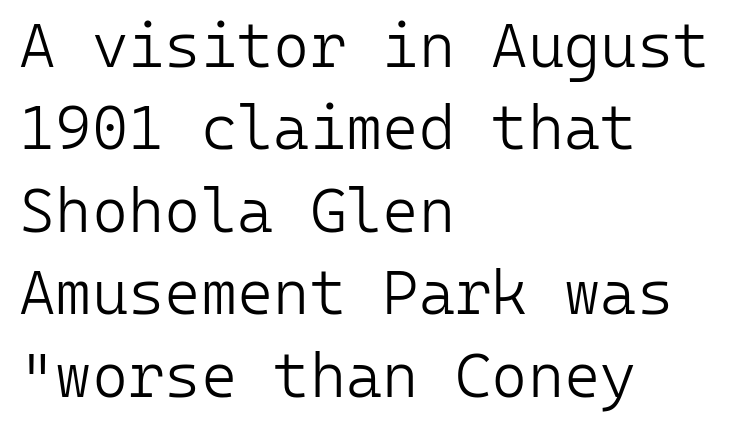
{"serif": "no", "italic": "no", "bold": "no", "weight": "light", "width": "normal", "stroke_contrast": "low", "x_height": "medium", "monospaced": "yes", "underline": "no", "align": "left", "line_spacing": "normal", "line_spacing_ratio": 1.33, "letter_spacing": "normal", "letter_spacing_em": 0.0, "glyph_px": 62}
